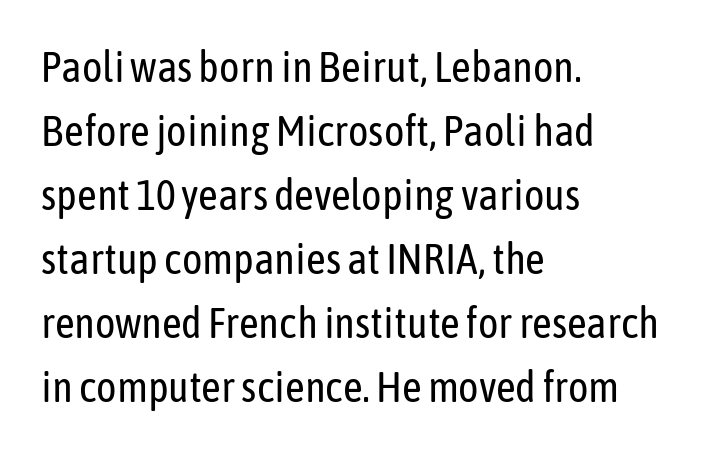
Q: Is the text bold? A: No.
Q: Is the text italic (slanted)? A: No, it is upright.
Q: Is the typeface a serif or a sans-serif typeface? A: Sans-serif.
Q: Is the text underlined? A: No.
Q: How is the paragraph aligned? A: Left-aligned.
Q: Is the spacing between letters normal or unusually wide? A: Normal.
Q: Is the spacing between lines tight, normal or loose? A: Normal.
Q: Width (condensed, normal, or wide)? A: Condensed.
Q: Stroke contrast? A: Low.
Q: x-height? A: Medium.
Q: Monospaced? A: No.
